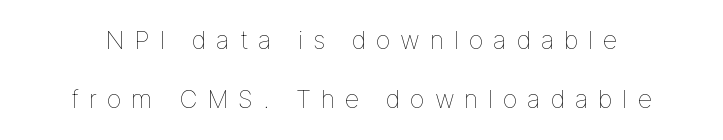
{"italic": "no", "bold": "no", "underline": "no", "line_spacing": "loose", "line_spacing_ratio": 2.37, "letter_spacing": "wide", "letter_spacing_em": 0.39, "glyph_px": 25}
